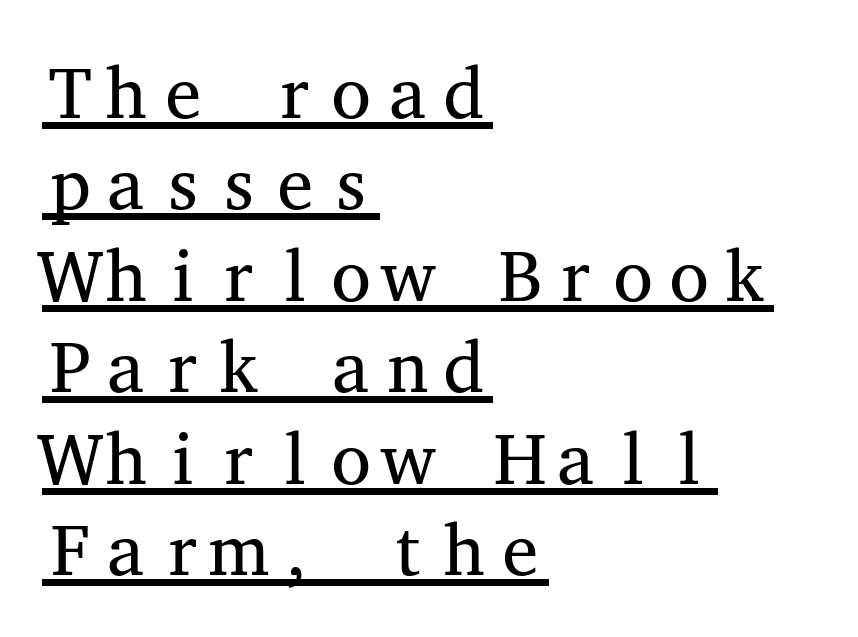
Q: Is the text bold? A: No.
Q: Is the text italic (slanted)? A: No, it is upright.
Q: Is the typeface a serif or a sans-serif typeface? A: Serif.
Q: Is the text underlined? A: Yes.
Q: How is the paragraph aligned? A: Left-aligned.
Q: Is the spacing between letters normal or unusually wide? A: Normal.
Q: Is the spacing between lines tight, normal or loose? A: Normal.
Q: Width (condensed, normal, or wide)? A: Wide.
Q: Stroke contrast? A: Medium.
Q: x-height? A: Medium.
Q: Monospaced? A: Yes.
